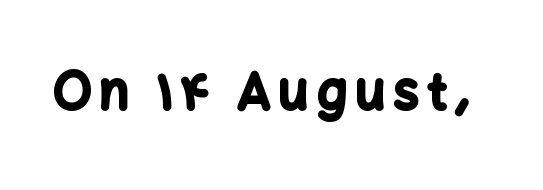
Q: Is the text bold? A: Yes.
Q: Is the text italic (slanted)? A: No, it is upright.
Q: Is the typeface a serif or a sans-serif typeface? A: Sans-serif.
Q: Is the text underlined? A: No.
Q: Width (condensed, normal, or wide)? A: Normal.
Q: Stroke contrast? A: Low.
Q: x-height? A: Medium.
Q: Monospaced? A: No.
